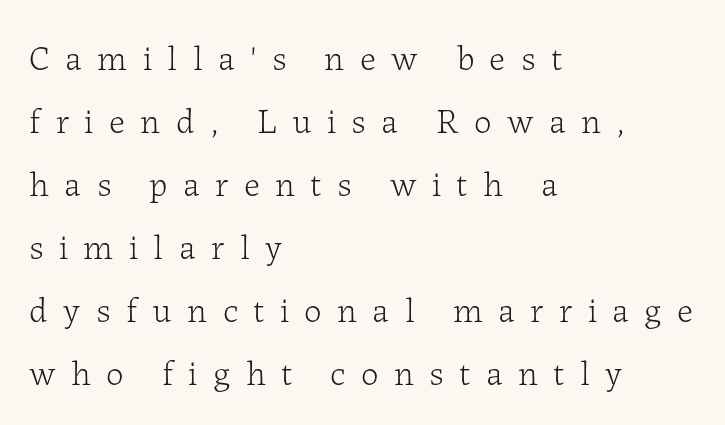
Serif or sans? Serif — the stroke terminals have little feet. The zone under the glyphs is completely vacant. Characters remain perfectly vertical along every line. Character widths vary here, with narrow letters taking less room than wide ones. Bold? No — there's no thickening of the strokes.
